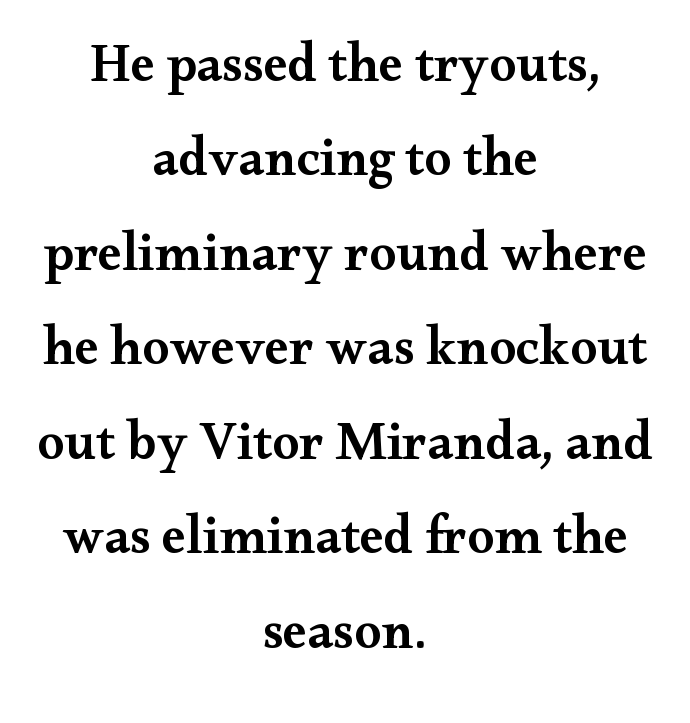
Compared with a flush-left layout, this one balances lines on the center instead. Descenders are the only things crossing below the line. Does the lettering tilt? It doesn't — this is upright. These lines keep a tight, regular rhythm from letter to letter.
